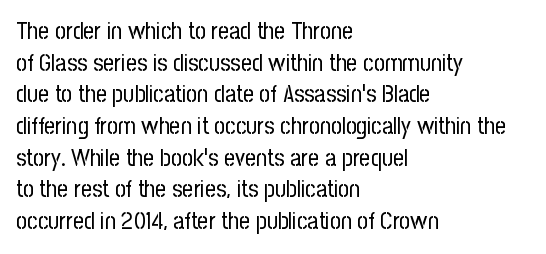
The image shows 24 px text type, upright; set left-aligned, normal line spacing (1.32x), normal letter spacing, not underlined.
